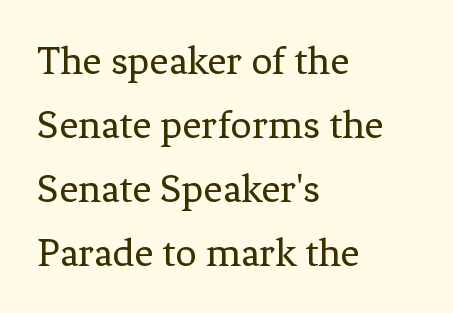
The face used here is rendered with its standard letterfit. This rendering employs a face with finishing strokes, i.e., a serif. When letters stand straight like this, we call the style roman or upright. The space directly below the letters is spotless. Where is the straight margin? On the left. Evenly set lines give the paragraph a standard silhouette.
